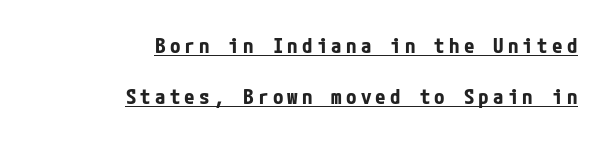
Q: Is the text bold? A: Yes.
Q: Is the text italic (slanted)? A: No, it is upright.
Q: Is the text underlined? A: Yes.
Q: How is the paragraph aligned? A: Right-aligned.
Q: Is the spacing between letters normal or unusually wide? A: Unusually wide.
Q: Is the spacing between lines tight, normal or loose? A: Loose.
